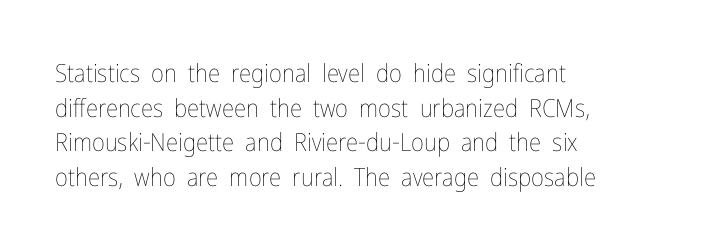
The image shows 25 px text type, upright; set left-aligned, normal line spacing (1.39x), normal letter spacing, not underlined.
